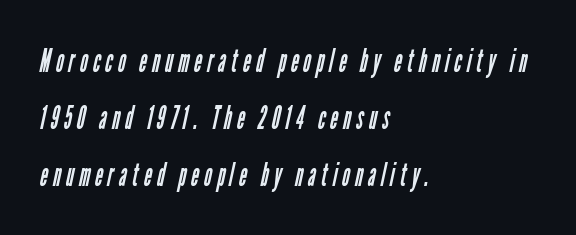
The image shows 33 px regular-weight, condensed sans-serif type; set left-aligned, line spacing 1.72x, not underlined; low stroke contrast and a medium x-height.
